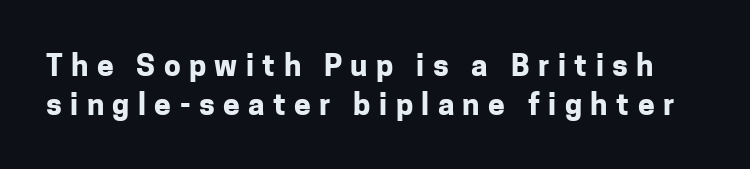
Q: Is the text bold? A: Yes.
Q: Is the text italic (slanted)? A: No, it is upright.
Q: Is the typeface a serif or a sans-serif typeface? A: Sans-serif.
Q: Is the text underlined? A: No.
Q: Is the spacing between letters normal or unusually wide? A: Unusually wide.
Q: Is the spacing between lines tight, normal or loose? A: Normal.
Q: Width (condensed, normal, or wide)? A: Normal.
Q: Stroke contrast? A: Low.
Q: x-height? A: Medium.
Q: Monospaced? A: No.
